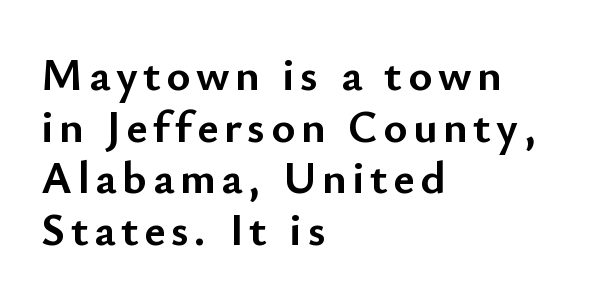
Q: Is the text bold? A: Yes.
Q: Is the text italic (slanted)? A: No, it is upright.
Q: Is the typeface a serif or a sans-serif typeface? A: Sans-serif.
Q: Is the text underlined? A: No.
Q: How is the paragraph aligned? A: Left-aligned.
Q: Is the spacing between lines tight, normal or loose? A: Tight.
Q: Width (condensed, normal, or wide)? A: Normal.
Q: Stroke contrast? A: Low.
Q: x-height? A: Small.
Q: Monospaced? A: No.
